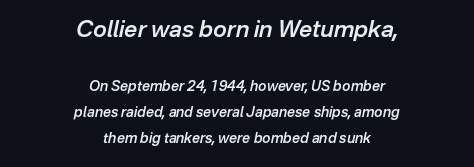
The image shows 23 px text type, italic (leaning right); set centered, line spacing 1.86x, normal letter spacing, not underlined; the first (top) block is 1.64x larger.
